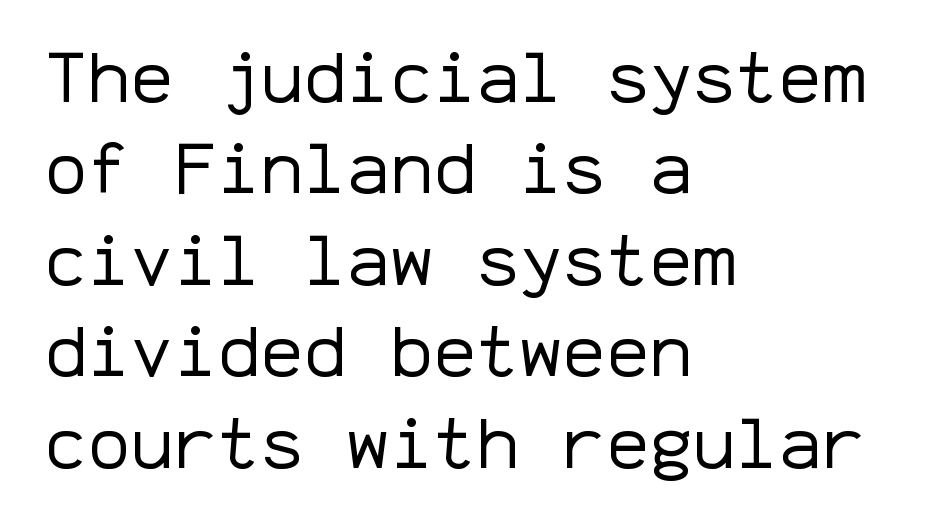
The image shows 72 px regular-weight sans-serif type, upright, monospaced; set left-aligned, normal line spacing (1.27x), normal letter spacing, not underlined; low stroke contrast and a medium x-height.
